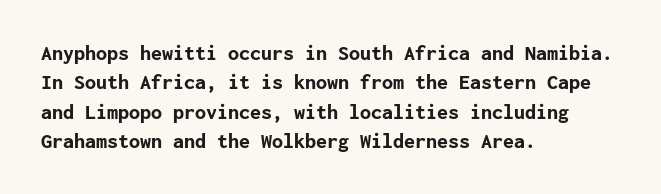
Q: Is the text bold? A: Yes.
Q: Is the text italic (slanted)? A: No, it is upright.
Q: Is the text underlined? A: No.
Q: How is the paragraph aligned? A: Left-aligned.
Q: Is the spacing between letters normal or unusually wide? A: Normal.
Q: Is the spacing between lines tight, normal or loose? A: Normal.
